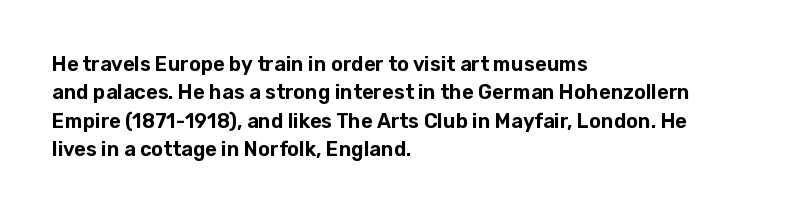
Reading down the block, your eye returns to a fixed left position each line. What stands out about the letter spacing? Nothing — it is the standard amount. The specimen reads as upright at a glance. The designer left line spacing at the default.
